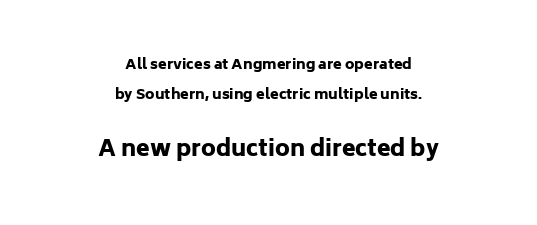
Decoration check: the copy has no underline. What stands out about the letter spacing? Nothing — it is the standard amount. A typesetter would call this leading open, well beyond the default. These lines stack symmetrically, like a column narrowing and widening about its center. If you squint, the bottom block still reads clearly — it's the larger of the two.
